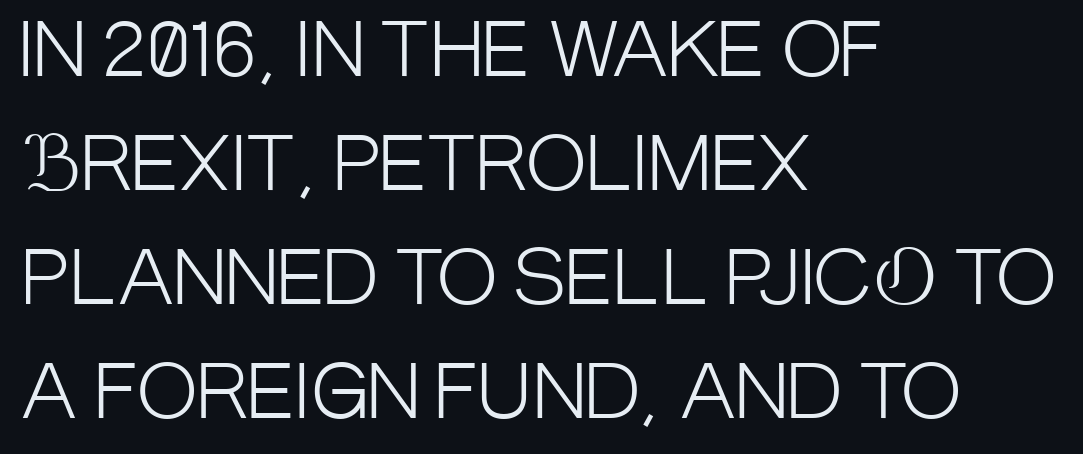
Q: Is the text bold? A: No.
Q: Is the text italic (slanted)? A: No, it is upright.
Q: Is the typeface a serif or a sans-serif typeface? A: Sans-serif.
Q: Is the text underlined? A: No.
Q: How is the paragraph aligned? A: Left-aligned.
Q: Is the spacing between letters normal or unusually wide? A: Normal.
Q: Is the spacing between lines tight, normal or loose? A: Normal.
Q: Width (condensed, normal, or wide)? A: Condensed.
Q: Stroke contrast? A: Low.
Q: x-height? A: Large.
Q: Monospaced? A: No.
